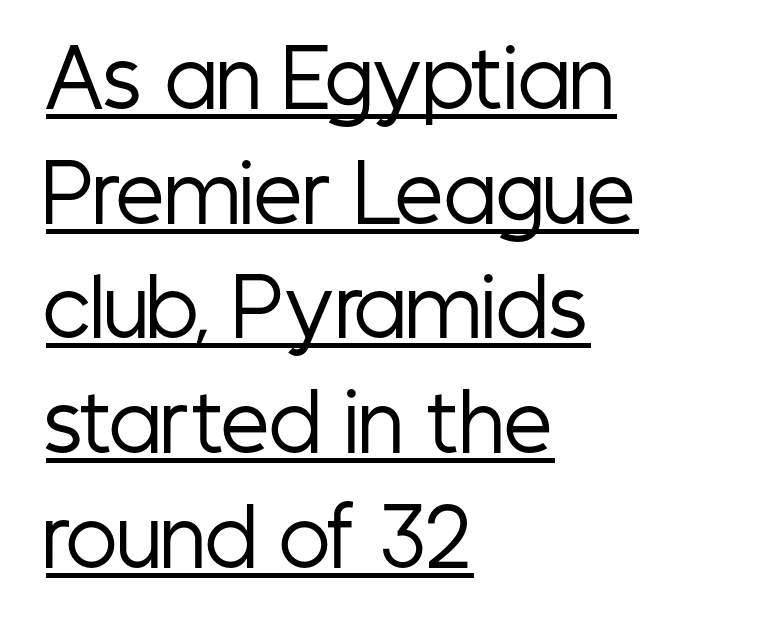
The image shows 77 px regular-weight, condensed sans-serif type, upright; set left-aligned, normal line spacing (1.49x), normal letter spacing, underlined; low stroke contrast and a medium x-height.
